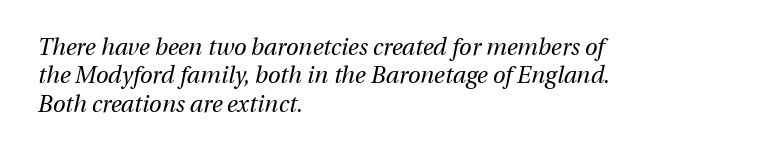
Q: Is the text bold? A: No.
Q: Is the text italic (slanted)? A: Yes, it leans right by about 13 degrees.
Q: Is the text underlined? A: No.
Q: How is the paragraph aligned? A: Left-aligned.
Q: Is the spacing between letters normal or unusually wide? A: Normal.
